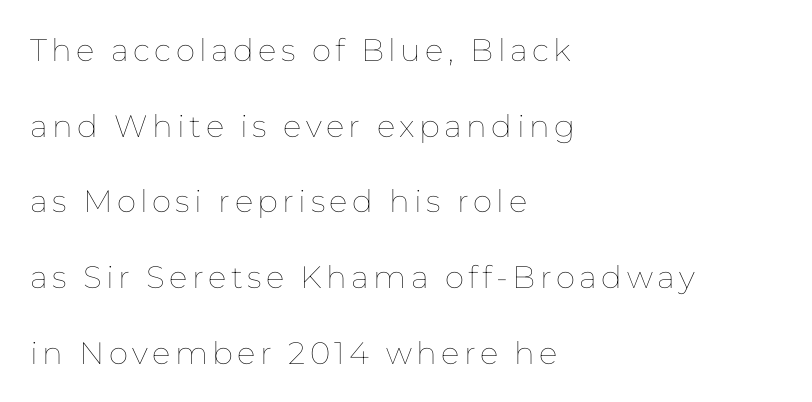
{"italic": "no", "bold": "no", "weight": "thin", "width": "normal", "stroke_contrast": "low", "x_height": "medium", "monospaced": "no", "underline": "no", "align": "left", "line_spacing": "loose", "line_spacing_ratio": 2.44, "glyph_px": 31}
